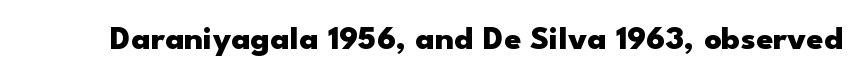
Q: Is the text bold? A: Yes.
Q: Is the text italic (slanted)? A: No, it is upright.
Q: Is the typeface a serif or a sans-serif typeface? A: Sans-serif.
Q: Is the text underlined? A: No.
Q: Is the spacing between letters normal or unusually wide? A: Normal.
Q: Width (condensed, normal, or wide)? A: Wide.
Q: Stroke contrast? A: Low.
Q: x-height? A: Small.
Q: Monospaced? A: No.
